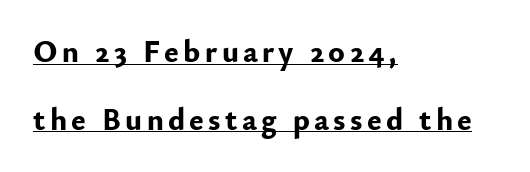
The image shows 31 px bold sans-serif type, upright; set left-aligned, loose line spacing (2.18x), underlined; low stroke contrast and a small x-height.
